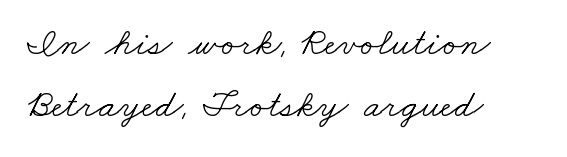
Regarding leading, the lines here are spaced in the standard way. Clear beneath every line of the passage. Stems and bowls with no extra thickness — not bold. The lines are quadded left. Examine the stroke ends and you'll spot serifs. The rendering uses natural spacing where letterforms have individual widths.
